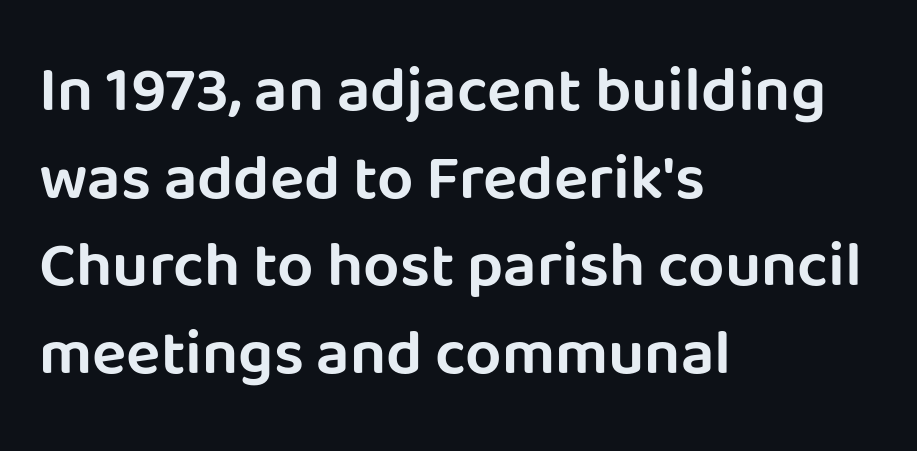
The image shows 64 px sans-serif type, upright; set left-aligned, normal line spacing (1.37x), normal letter spacing, not underlined; low stroke contrast and a large x-height.
